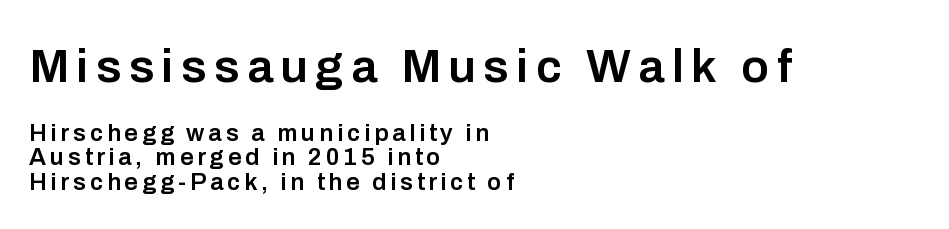
The image shows 47 px semibold sans-serif type, upright; set left-aligned, tight line spacing (1.01x), not underlined; the first (top) block is 1.96x larger; low stroke contrast and a medium x-height.
